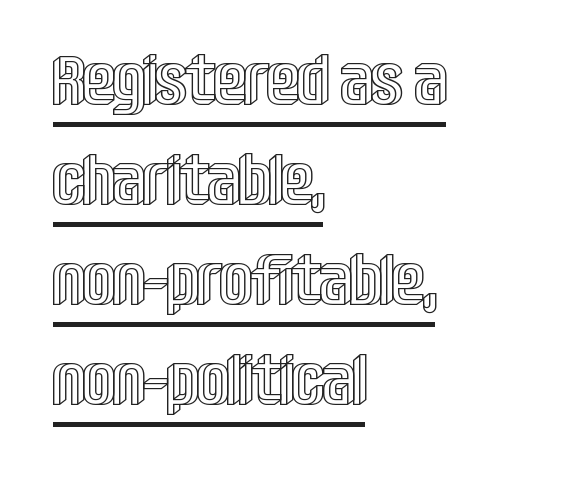
A typesetter would call this leading conventional body-copy spacing. Character widths vary here, with narrow letters taking less room than wide ones. The lines in this sample share a left origin and differ only in where they stop. The face used here is rendered with its standard letterfit. What decoration does the sample have? An underline.
